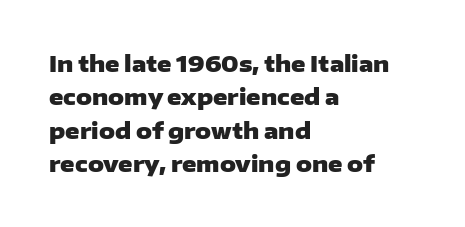
{"italic": "no", "bold": "yes", "underline": "no", "align": "left", "line_spacing": "normal", "line_spacing_ratio": 1.52, "letter_spacing": "normal", "letter_spacing_em": 0.0, "glyph_px": 22}
